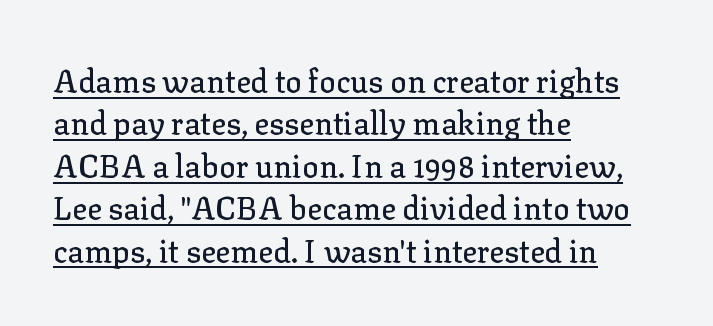
{"serif": "yes", "italic": "no", "width": "normal", "stroke_contrast": "low", "x_height": "medium", "monospaced": "no", "underline": "yes", "align": "left", "line_spacing": "normal", "line_spacing_ratio": 1.37, "letter_spacing": "normal", "letter_spacing_em": 0.0, "glyph_px": 31}
